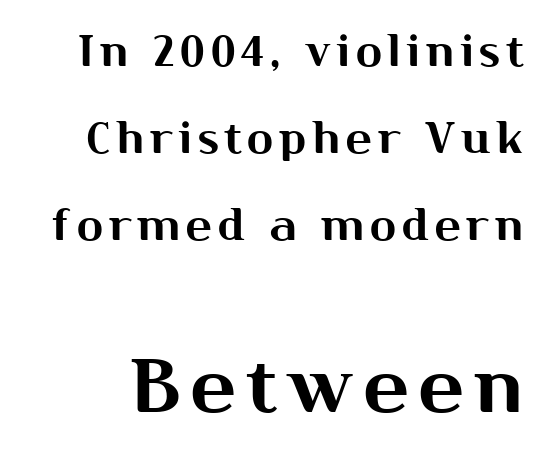
Q: Is the text italic (slanted)? A: No, it is upright.
Q: Is the typeface a serif or a sans-serif typeface? A: Sans-serif.
Q: Is the text underlined? A: No.
Q: Is the spacing between lines tight, normal or loose? A: Loose.
Q: Which block of text is set in a larger size, the first (top) or the second (bottom)? A: The second (bottom) one.
Q: Width (condensed, normal, or wide)? A: Normal.
Q: Stroke contrast? A: Medium.
Q: x-height? A: Medium.
Q: Monospaced? A: No.
